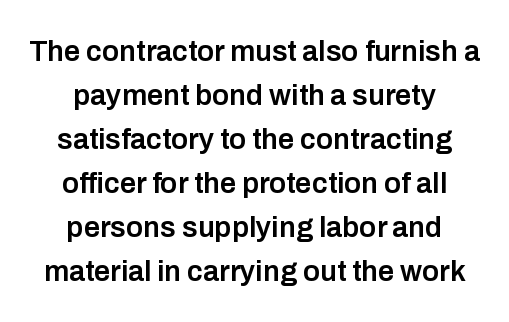
{"serif": "no", "italic": "no", "bold": "semi", "weight": "semibold", "width": "normal", "stroke_contrast": "low", "x_height": "medium", "monospaced": "no", "underline": "no", "align": "center", "line_spacing": "normal", "line_spacing_ratio": 1.52, "letter_spacing": "normal", "letter_spacing_em": 0.0, "glyph_px": 29}
